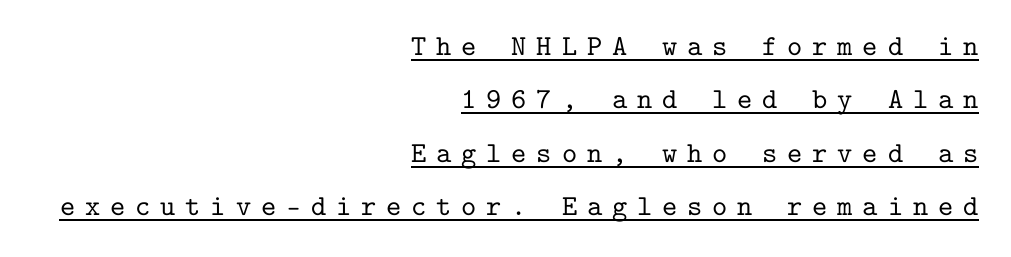
Q: Is the text italic (slanted)? A: No, it is upright.
Q: Is the typeface a serif or a sans-serif typeface? A: Serif.
Q: Is the text underlined? A: Yes.
Q: How is the paragraph aligned? A: Right-aligned.
Q: Is the spacing between letters normal or unusually wide? A: Unusually wide.
Q: Width (condensed, normal, or wide)? A: Normal.
Q: Stroke contrast? A: Low.
Q: x-height? A: Medium.
Q: Monospaced? A: Yes.
